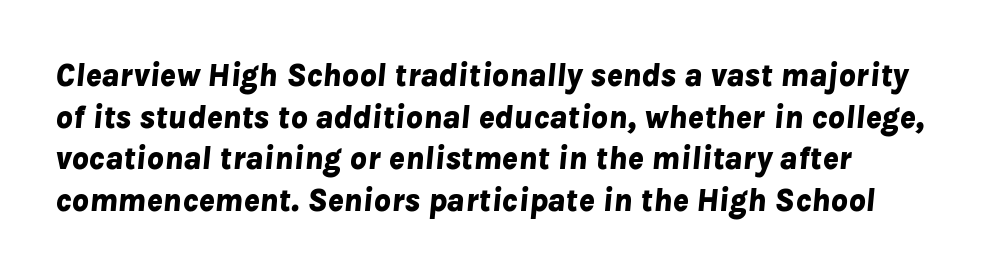
Q: Is the text bold? A: Yes.
Q: Is the text italic (slanted)? A: Yes, it leans right by about 8 degrees.
Q: Is the text underlined? A: No.
Q: Is the spacing between letters normal or unusually wide? A: Normal.
Q: Is the spacing between lines tight, normal or loose? A: Normal.
Q: Width (condensed, normal, or wide)? A: Normal.
Q: Stroke contrast? A: Low.
Q: x-height? A: Medium.
Q: Monospaced? A: No.
